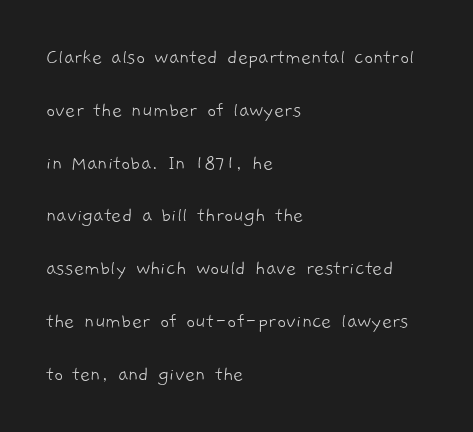
Casual observation: everything's shoved over to the left. The lines are spread far apart with generous leading. Beneath every word, the page is bare. Nothing unusual about the tracking: characters are spaced as the font intends. Nothing heavy about these letters — not bold at all.
